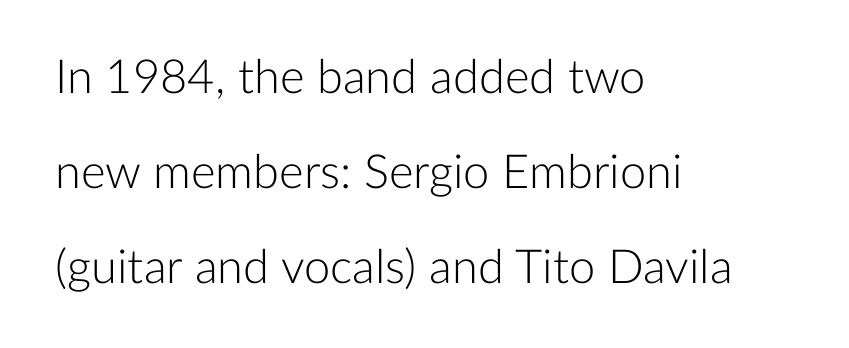
Q: Is the text bold? A: No.
Q: Is the text italic (slanted)? A: No, it is upright.
Q: Is the typeface a serif or a sans-serif typeface? A: Sans-serif.
Q: Is the text underlined? A: No.
Q: How is the paragraph aligned? A: Left-aligned.
Q: Is the spacing between letters normal or unusually wide? A: Normal.
Q: Is the spacing between lines tight, normal or loose? A: Loose.
Q: Width (condensed, normal, or wide)? A: Normal.
Q: Stroke contrast? A: Low.
Q: x-height? A: Medium.
Q: Monospaced? A: No.
